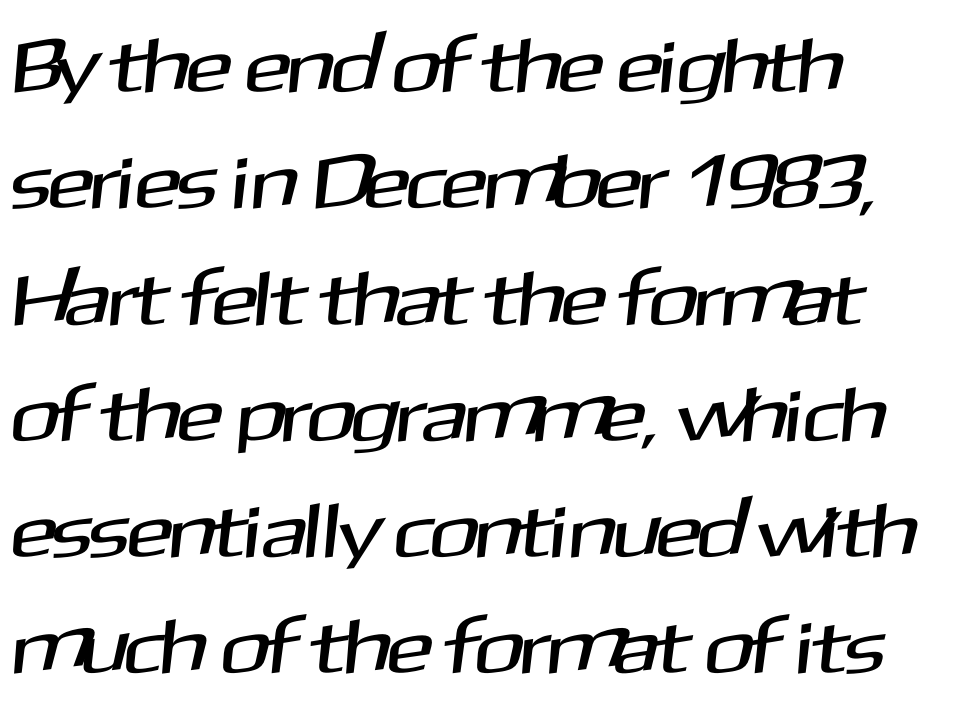
Q: Is the typeface a serif or a sans-serif typeface? A: Sans-serif.
Q: Is the text underlined? A: No.
Q: How is the paragraph aligned? A: Left-aligned.
Q: Is the spacing between letters normal or unusually wide? A: Normal.
Q: Is the spacing between lines tight, normal or loose? A: Normal.
Q: Width (condensed, normal, or wide)? A: Normal.
Q: Stroke contrast? A: Medium.
Q: x-height? A: Medium.
Q: Monospaced? A: No.
